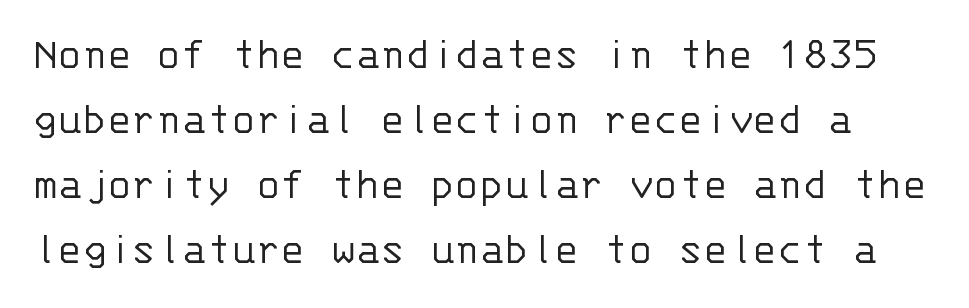
The image shows 46 px light sans-serif type, upright, monospaced; set normal line spacing (1.41x), normal letter spacing, not underlined; low stroke contrast and a large x-height.
